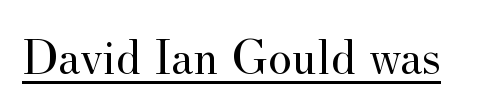
The image shows 51 px regular-weight serif type, upright; set normal letter spacing, underlined; medium stroke contrast and a small x-height.
